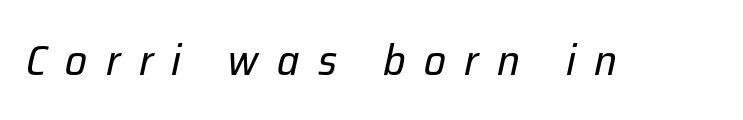
Counters stay open thanks to moderate or lighter strokes. Letters rest on an invisible, unmarked baseline. Each word looks stretched out because of the extra space between its letters. It's the slanting kind of type.
